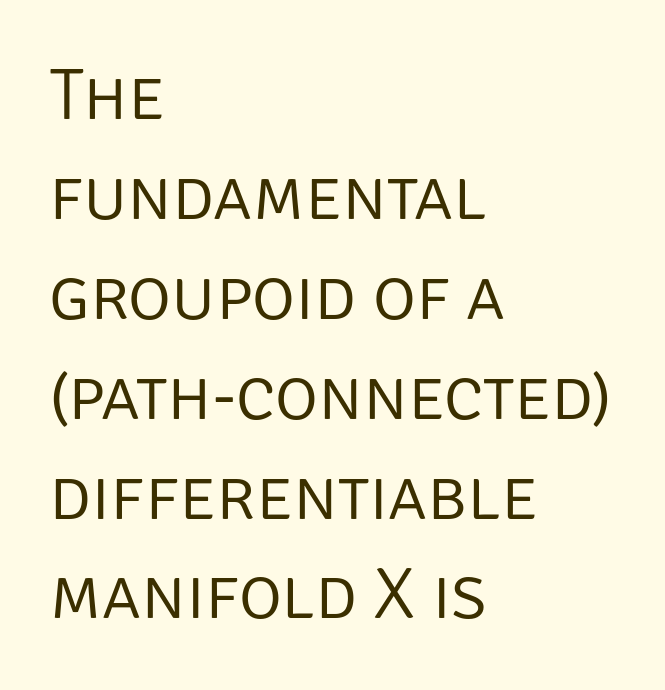
Decoration check: the copy has no underline. These lines are set flush left with a ragged right edge. Letterform terminals end flat and unadorned throughout the passage. Note the varied advance widths — an 'i' is clearly narrower than an 'm'. The typeface has the unassuming heft of standard copy or less. In terms of leading, this rendering sits right in the middle.
